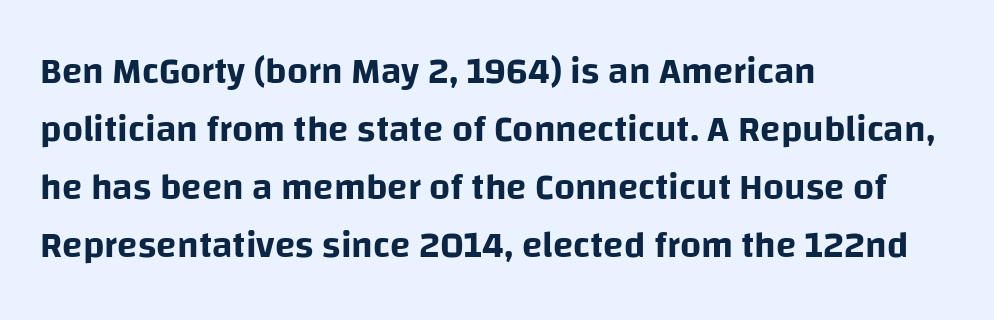
{"serif": "no", "italic": "no", "width": "normal", "stroke_contrast": "low", "x_height": "large", "monospaced": "no", "underline": "no", "align": "left", "line_spacing": "normal", "line_spacing_ratio": 1.57, "letter_spacing": "normal", "letter_spacing_em": 0.0, "glyph_px": 37}
